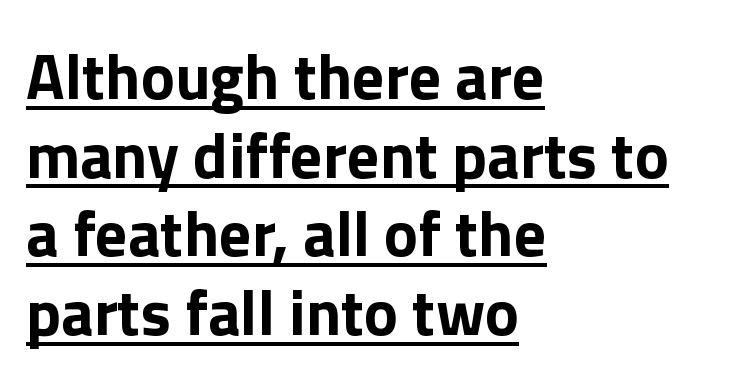
The rendering uses natural spacing where letterforms have individual widths. Stroke terminals: plain, sans-serif. Letter spacing: default. Where is the straight margin? On the left. The typography opts for an upright posture over an oblique one.
